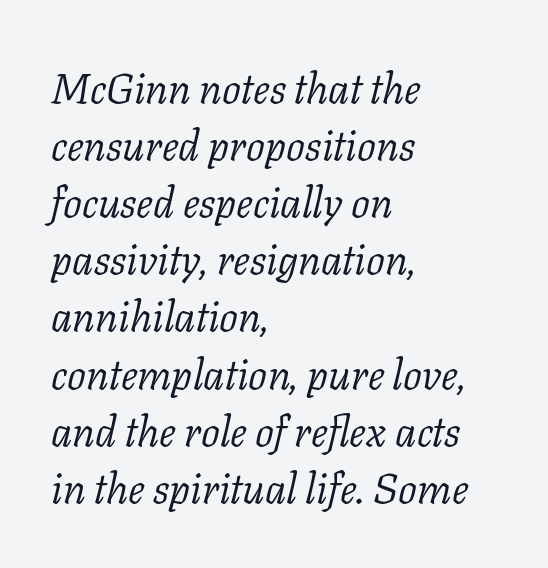
{"serif": "yes", "italic": "yes", "lean": "right", "slant_degrees": 11, "bold": "no", "weight": "light", "width": "normal", "stroke_contrast": "low", "x_height": "medium", "monospaced": "no", "underline": "no", "align": "left", "line_spacing": "normal", "line_spacing_ratio": 1.36, "letter_spacing": "normal", "letter_spacing_em": 0.0, "glyph_px": 42}
